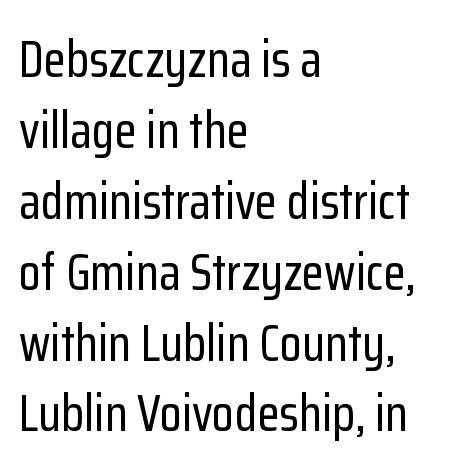
Q: Is the text italic (slanted)? A: No, it is upright.
Q: Is the typeface a serif or a sans-serif typeface? A: Sans-serif.
Q: Is the text underlined? A: No.
Q: How is the paragraph aligned? A: Left-aligned.
Q: Is the spacing between letters normal or unusually wide? A: Normal.
Q: Is the spacing between lines tight, normal or loose? A: Normal.
Q: Width (condensed, normal, or wide)? A: Condensed.
Q: Stroke contrast? A: Low.
Q: x-height? A: Medium.
Q: Monospaced? A: No.
